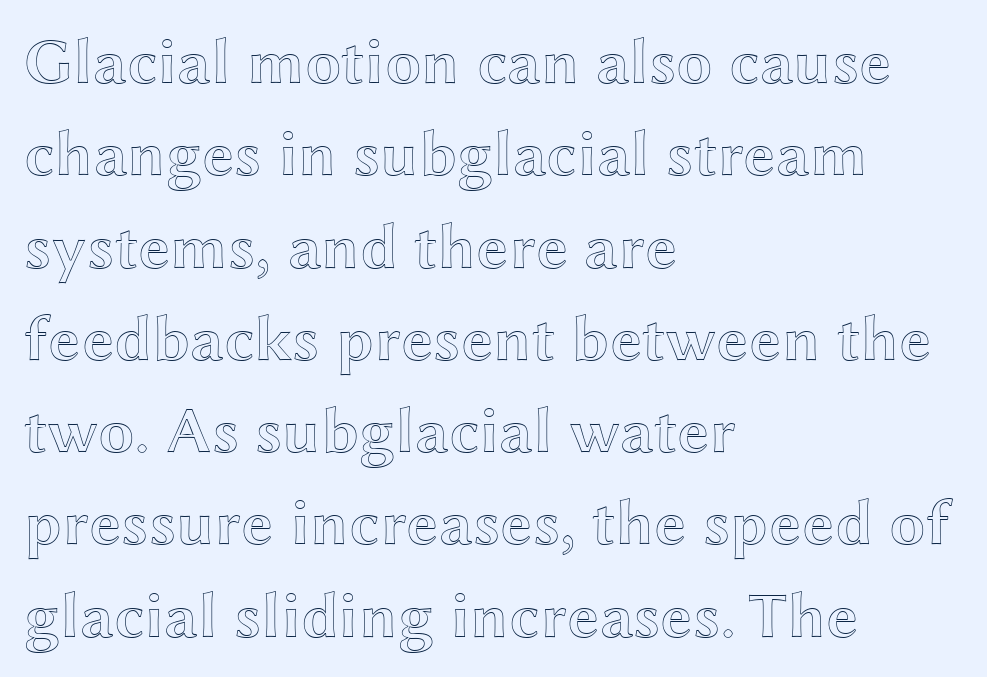
Q: Is the text italic (slanted)? A: No, it is upright.
Q: Is the text underlined? A: No.
Q: How is the paragraph aligned? A: Left-aligned.
Q: Is the spacing between letters normal or unusually wide? A: Normal.
Q: Is the spacing between lines tight, normal or loose? A: Normal.
Q: Width (condensed, normal, or wide)? A: Wide.
Q: x-height? A: Medium.
Q: Monospaced? A: No.
